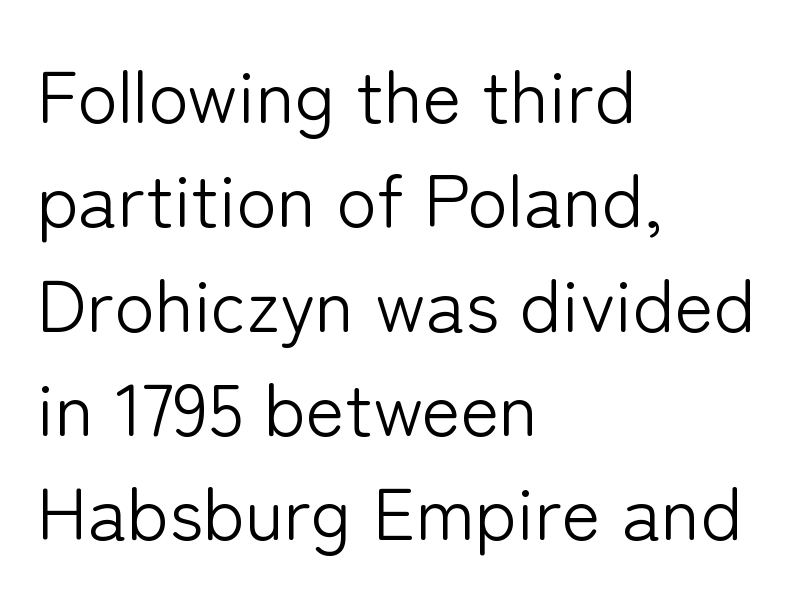
{"serif": "no", "italic": "no", "bold": "no", "weight": "light", "width": "normal", "stroke_contrast": "low", "x_height": "medium", "monospaced": "no", "underline": "no", "align": "left", "line_spacing": "normal", "line_spacing_ratio": 1.41, "letter_spacing": "normal", "letter_spacing_em": 0.0, "glyph_px": 74}
